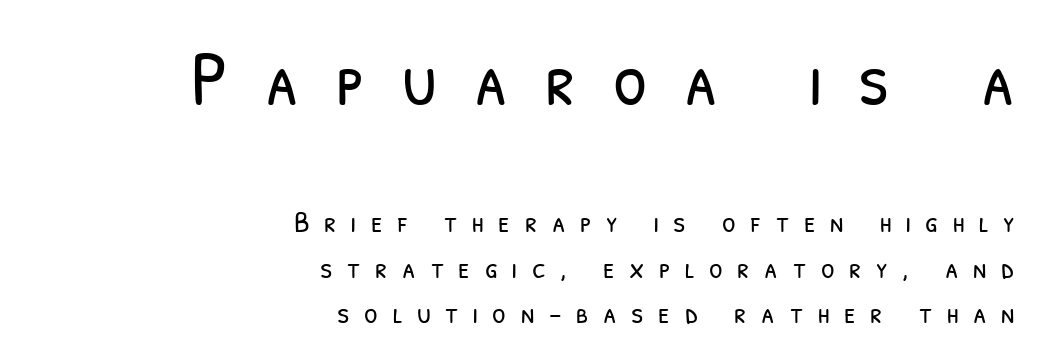
The image shows 78 px light, condensed sans-serif type; set right-aligned, normal line spacing (1.46x), unusually wide letter spacing (+0.47 em), not underlined; the first (top) block is 2.52x larger; low stroke contrast and a medium x-height.
